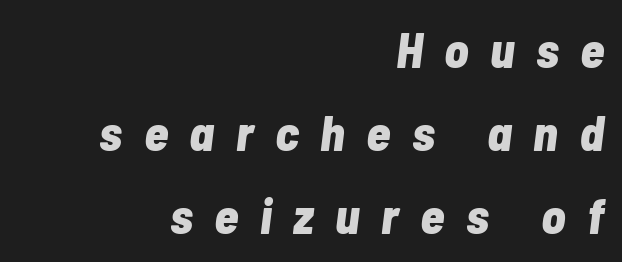
Q: Is the text bold? A: Yes.
Q: Is the text italic (slanted)? A: Yes, it leans right by about 7 degrees.
Q: Is the text underlined? A: No.
Q: How is the paragraph aligned? A: Right-aligned.
Q: Is the spacing between letters normal or unusually wide? A: Unusually wide.
Q: Is the spacing between lines tight, normal or loose? A: Normal.
Q: Width (condensed, normal, or wide)? A: Condensed.
Q: Stroke contrast? A: Low.
Q: x-height? A: Medium.
Q: Monospaced? A: No.
